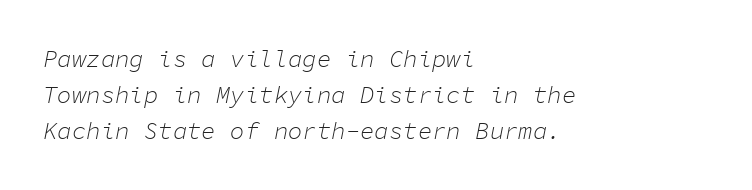
The image shows 24 px text type, italic (leaning right); set left-aligned, normal line spacing (1.51x), normal letter spacing, not underlined.
